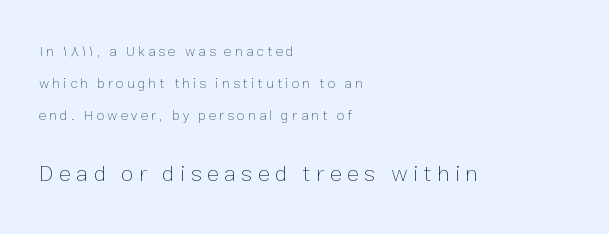
It's the straight-up-and-down kind of type. Display-style spreading of the glyphs; the letterfit is very open. Check under the words: just untouched page. Note: smaller setting up top, larger setting below.
